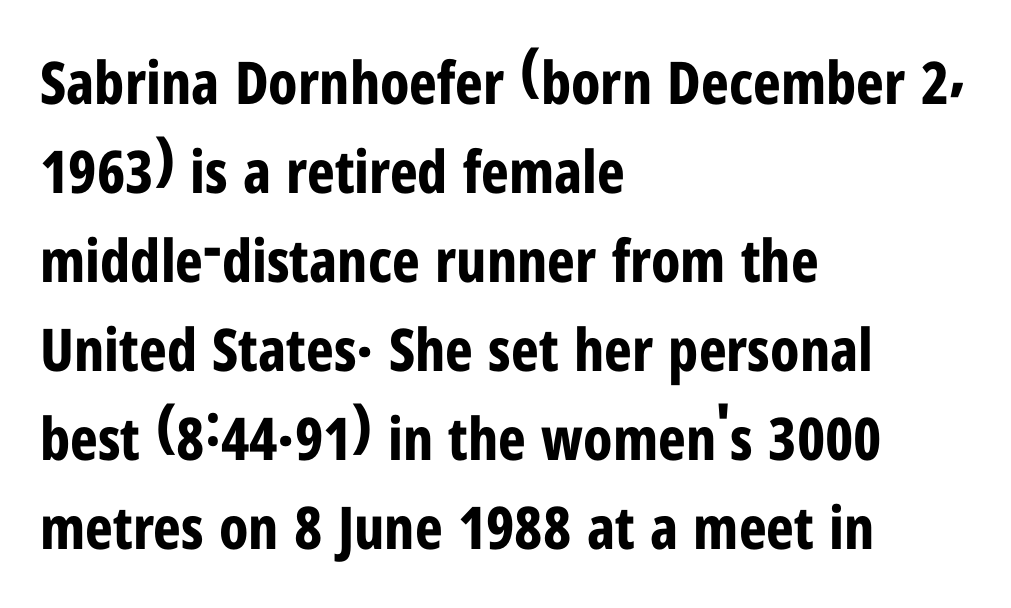
Q: Is the text bold? A: Yes.
Q: Is the text italic (slanted)? A: No, it is upright.
Q: Is the typeface a serif or a sans-serif typeface? A: Sans-serif.
Q: Is the text underlined? A: No.
Q: How is the paragraph aligned? A: Left-aligned.
Q: Is the spacing between letters normal or unusually wide? A: Normal.
Q: Is the spacing between lines tight, normal or loose? A: Normal.
Q: Width (condensed, normal, or wide)? A: Condensed.
Q: Stroke contrast? A: Low.
Q: x-height? A: Medium.
Q: Monospaced? A: No.
